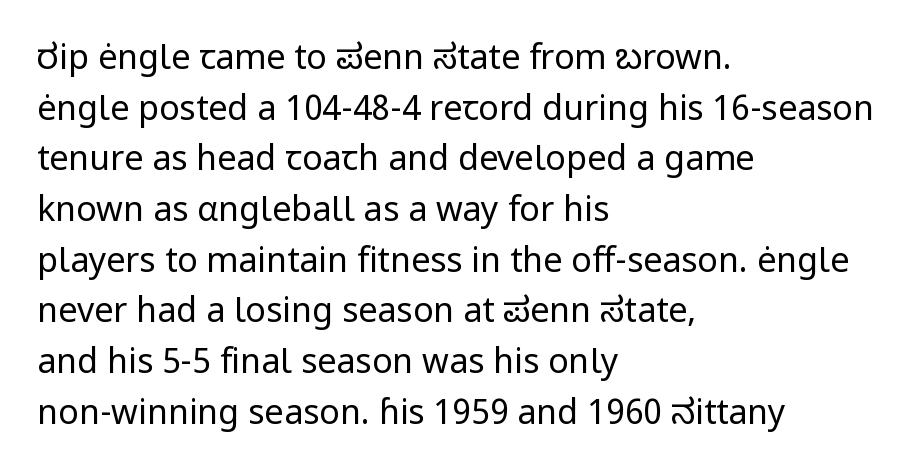
Beneath every word, the page is bare. The lines sit at an ordinary, default distance from one another. Think of a printed novel: that variable character pitch is what you see here. Observe the absence of serifs on each vertical stroke in this sample. Students, note that the glyphs here touch the page at normal intervals.
